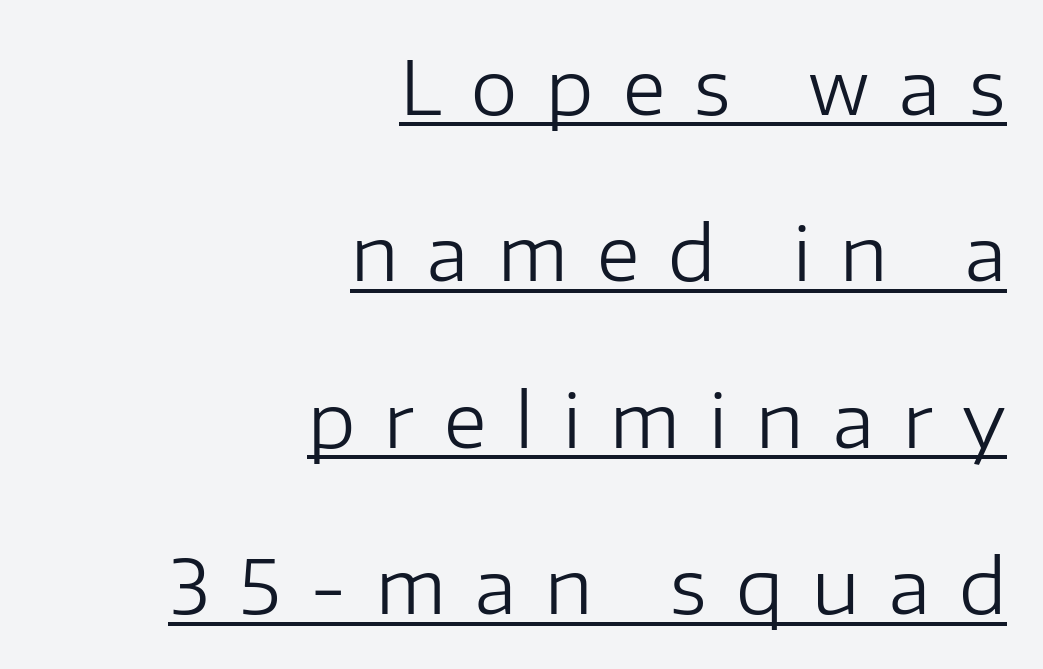
The image shows 75 px regular-weight sans-serif type, upright; set right-aligned, loose line spacing (2.22x), unusually wide letter spacing (+0.39 em), underlined; low stroke contrast and a medium x-height.
